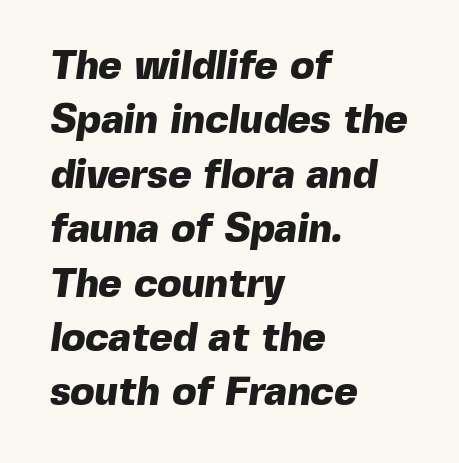
The image shows 40 px heavy sans-serif type; set left-aligned, normal line spacing (1.36x), normal letter spacing, not underlined; a medium x-height.
